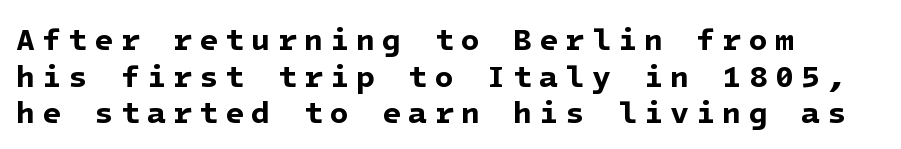
The image shows 31 px bold sans-serif type; set left-aligned, line spacing 1.18x, unusually wide letter spacing (+0.23 em), not underlined; low stroke contrast and a medium x-height.
